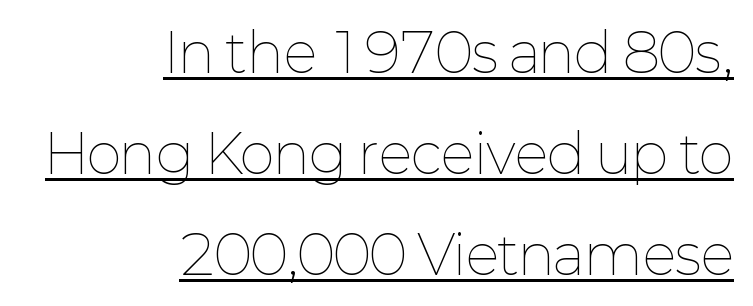
The image shows 54 px thin type, upright; set right-aligned, line spacing 1.87x, normal letter spacing, underlined; low stroke contrast and a medium x-height.
